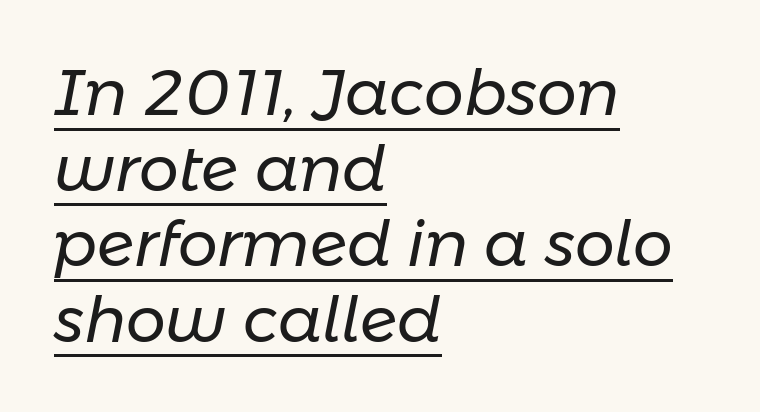
The image shows 63 px regular-weight type, italic (leaning right); set left-aligned, line spacing 1.2x, normal letter spacing, underlined; low stroke contrast and a medium x-height.
